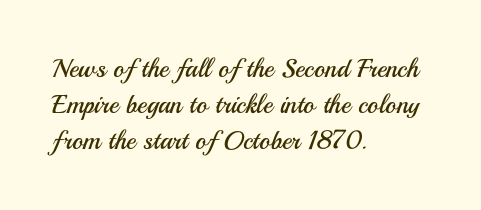
The image shows 26 px text type; set left-aligned, normal line spacing (1.39x), normal letter spacing, not underlined.
